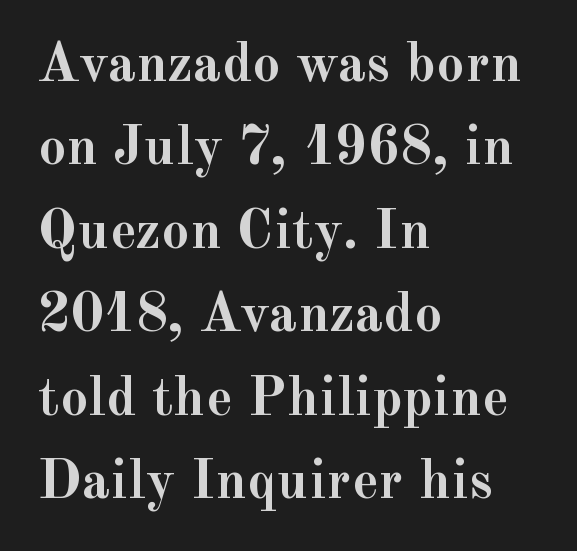
Q: Is the text bold? A: Yes.
Q: Is the text italic (slanted)? A: No, it is upright.
Q: Is the typeface a serif or a sans-serif typeface? A: Serif.
Q: Is the text underlined? A: No.
Q: How is the paragraph aligned? A: Left-aligned.
Q: Is the spacing between letters normal or unusually wide? A: Normal.
Q: Is the spacing between lines tight, normal or loose? A: Normal.
Q: Width (condensed, normal, or wide)? A: Normal.
Q: x-height? A: Small.
Q: Monospaced? A: No.
